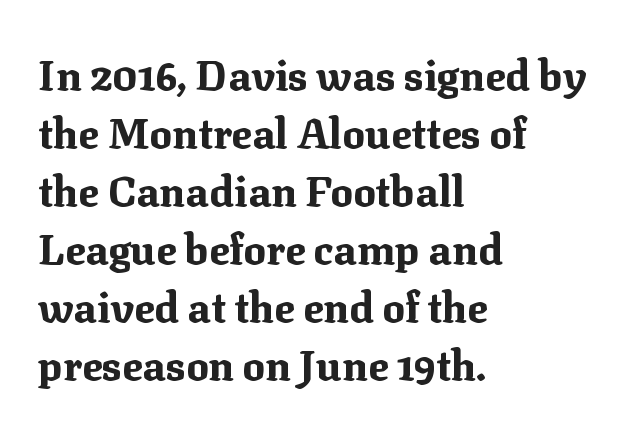
{"serif": "yes", "italic": "no", "bold": "yes", "weight": "bold", "width": "normal", "stroke_contrast": "medium", "x_height": "medium", "monospaced": "no", "underline": "no", "align": "left", "line_spacing": "normal", "line_spacing_ratio": 1.38, "letter_spacing": "normal", "letter_spacing_em": 0.0, "glyph_px": 42}
